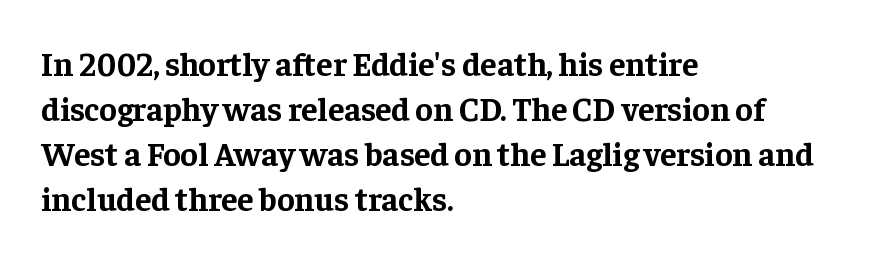
The image shows 33 px bold serif type, upright; set left-aligned, normal line spacing (1.36x), normal letter spacing, not underlined; low stroke contrast and a medium x-height.
